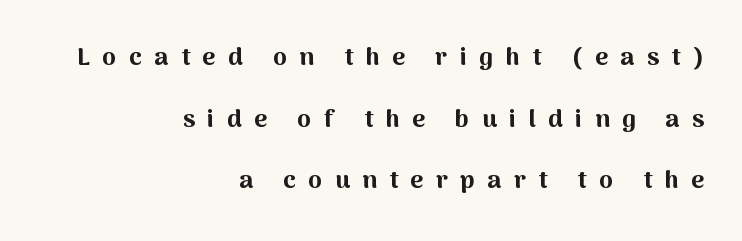
{"italic": "no", "bold": "yes", "underline": "no", "align": "right", "line_spacing": "loose", "line_spacing_ratio": 2.47, "letter_spacing": "wide", "letter_spacing_em": 0.5, "glyph_px": 25}
